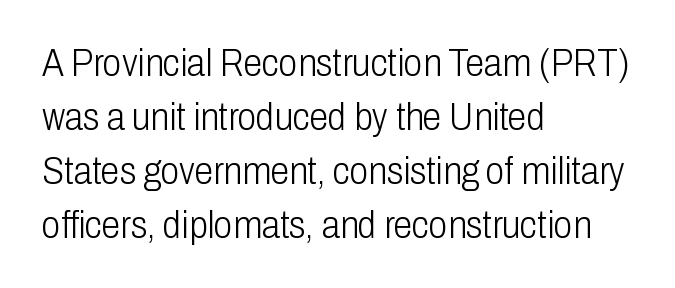
The image shows 38 px light, condensed sans-serif type, upright; set left-aligned, normal line spacing (1.42x), normal letter spacing, not underlined; low stroke contrast and a medium x-height.
